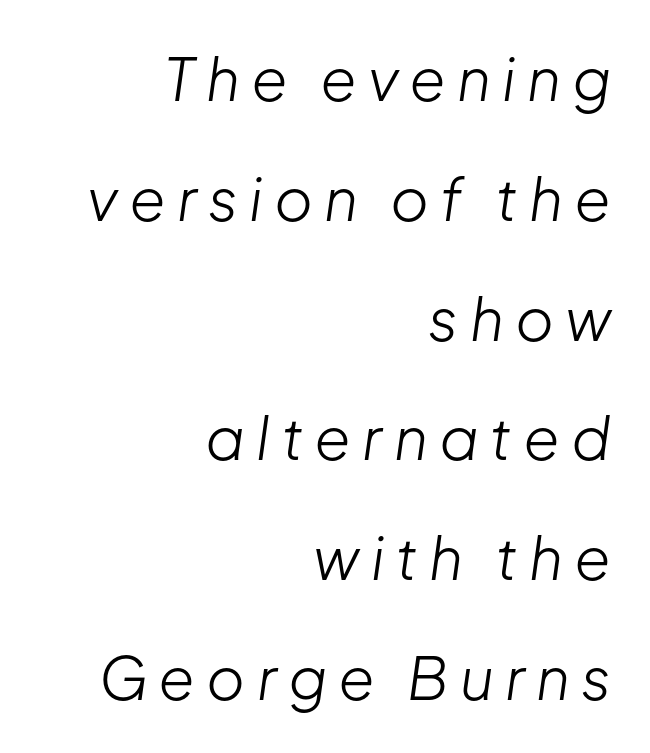
{"italic": "yes", "lean": "right", "slant_degrees": 8, "bold": "no", "weight": "light", "width": "normal", "stroke_contrast": "low", "x_height": "medium", "monospaced": "no", "underline": "no", "align": "right", "line_spacing": "loose", "line_spacing_ratio": 2.03, "glyph_px": 59}
